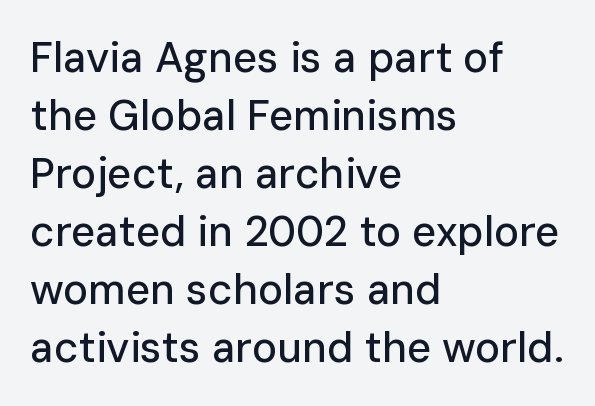
Q: Is the text italic (slanted)? A: No, it is upright.
Q: Is the typeface a serif or a sans-serif typeface? A: Sans-serif.
Q: Is the text underlined? A: No.
Q: How is the paragraph aligned? A: Left-aligned.
Q: Is the spacing between letters normal or unusually wide? A: Normal.
Q: Is the spacing between lines tight, normal or loose? A: Normal.
Q: Width (condensed, normal, or wide)? A: Normal.
Q: Stroke contrast? A: Low.
Q: x-height? A: Medium.
Q: Monospaced? A: No.
